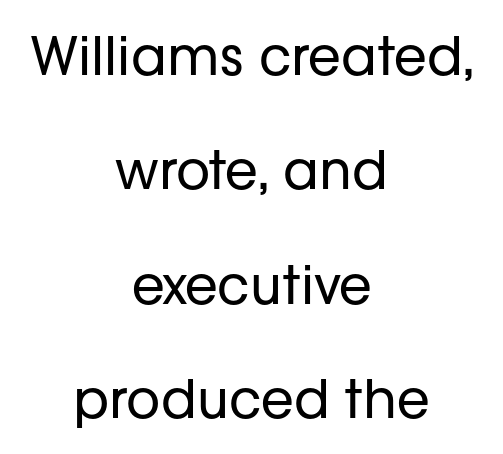
{"serif": "no", "italic": "no", "bold": "no", "weight": "regular", "width": "normal", "stroke_contrast": "low", "x_height": "medium", "monospaced": "no", "underline": "no", "align": "center", "line_spacing": "loose", "line_spacing_ratio": 2.16, "letter_spacing": "normal", "letter_spacing_em": 0.0, "glyph_px": 53}
